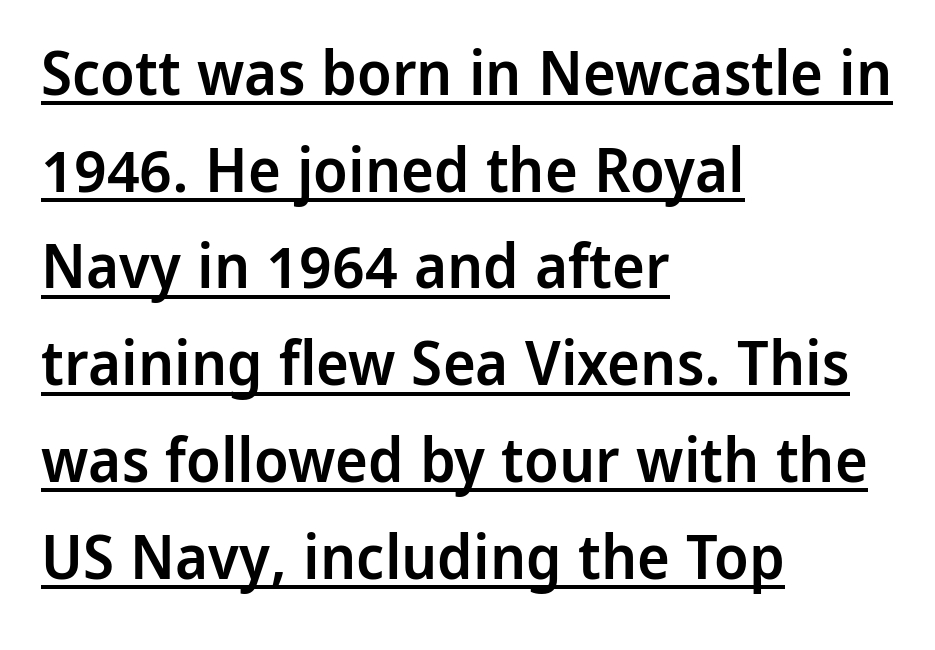
Spacing verdict: proportional, widths tailored to each character. This sample uses an upright cut, with every glyph sitting square on the baseline. The font family rendered here belongs to the sans-serif group. Default kerning and tracking; the words read as compact shapes.
